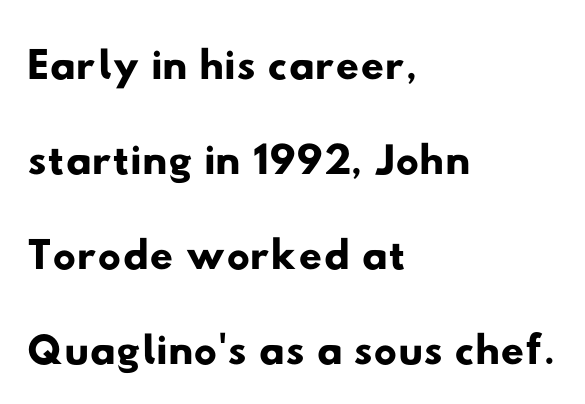
Q: Is the typeface a serif or a sans-serif typeface? A: Sans-serif.
Q: Is the text underlined? A: No.
Q: How is the paragraph aligned? A: Left-aligned.
Q: Is the spacing between letters normal or unusually wide? A: Normal.
Q: Is the spacing between lines tight, normal or loose? A: Normal.
Q: Width (condensed, normal, or wide)? A: Wide.
Q: Stroke contrast? A: Low.
Q: x-height? A: Small.
Q: Monospaced? A: No.
